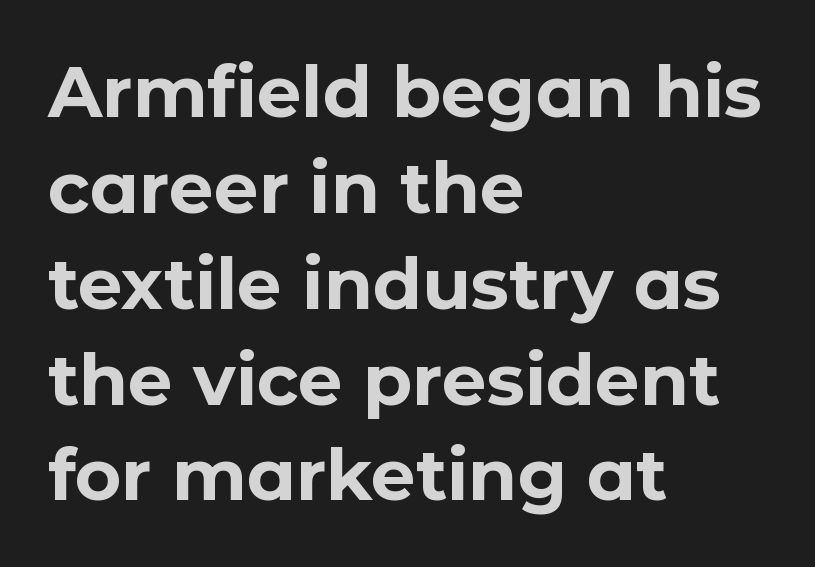
The image shows 71 px bold sans-serif type, upright; set left-aligned, normal line spacing (1.35x), normal letter spacing, not underlined; low stroke contrast and a medium x-height.
